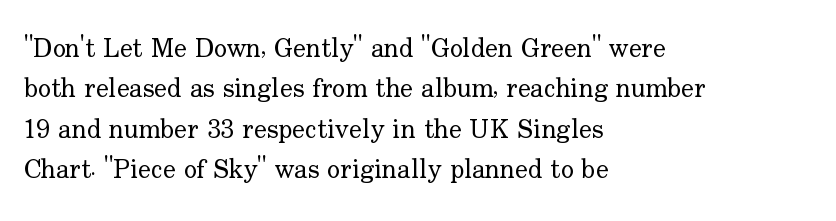
Q: Is the text bold? A: No.
Q: Is the text italic (slanted)? A: No, it is upright.
Q: Is the text underlined? A: No.
Q: How is the paragraph aligned? A: Left-aligned.
Q: Is the spacing between letters normal or unusually wide? A: Normal.
Q: Is the spacing between lines tight, normal or loose? A: Normal.
